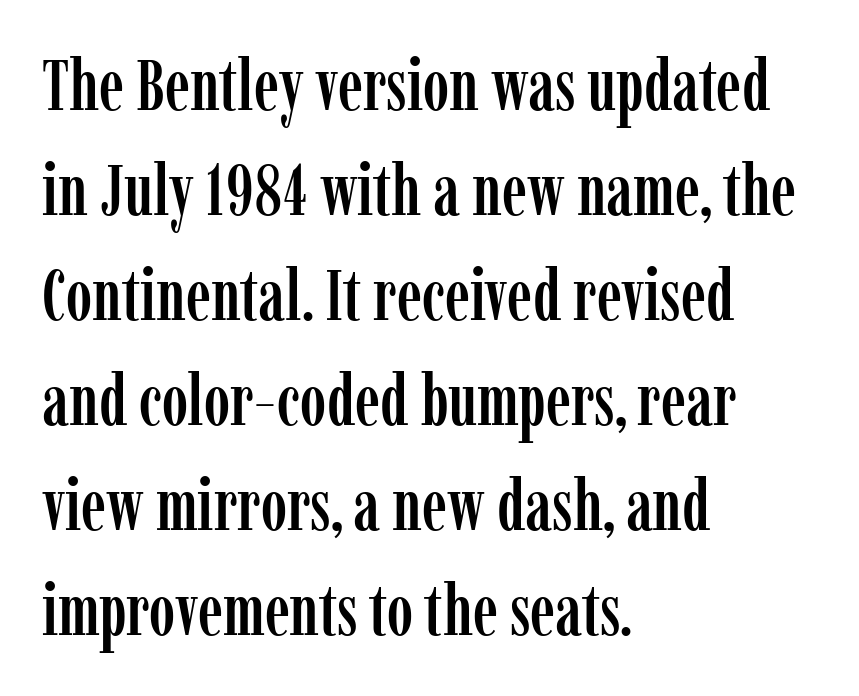
The image shows 71 px condensed serif type, upright; set left-aligned, normal line spacing (1.48x), normal letter spacing, not underlined; low stroke contrast and a medium x-height.
